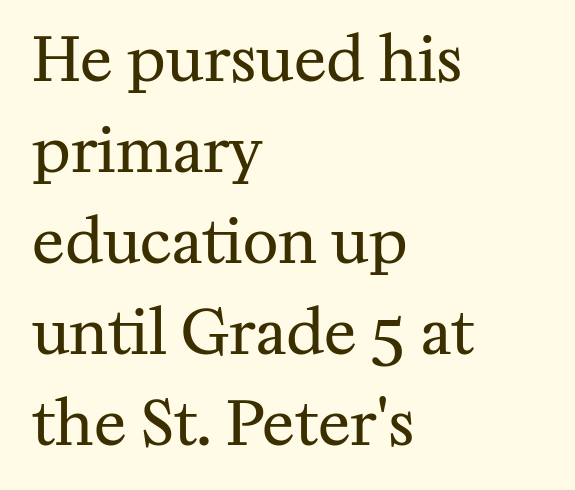
{"serif": "yes", "italic": "no", "bold": "no", "weight": "regular", "width": "normal", "stroke_contrast": "medium", "x_height": "medium", "monospaced": "no", "underline": "no", "align": "left", "line_spacing": "normal", "line_spacing_ratio": 1.49, "letter_spacing": "normal", "letter_spacing_em": 0.0, "glyph_px": 61}
